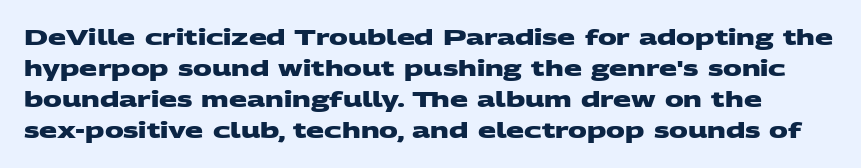
The image shows 21 px bold type; set normal line spacing (1.48x), normal letter spacing, not underlined.
